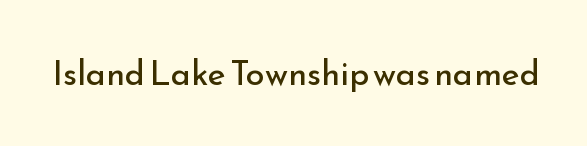
The image shows 34 px regular-weight sans-serif type, upright; set normal letter spacing, not underlined; low stroke contrast and a small x-height.
